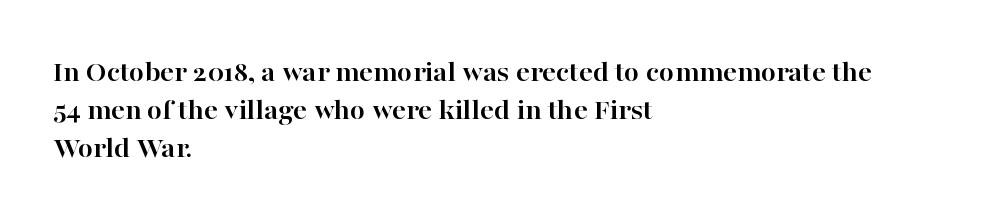
Q: Is the text bold? A: Yes.
Q: Is the text italic (slanted)? A: No, it is upright.
Q: Is the typeface a serif or a sans-serif typeface? A: Serif.
Q: Is the text underlined? A: No.
Q: How is the paragraph aligned? A: Left-aligned.
Q: Is the spacing between letters normal or unusually wide? A: Normal.
Q: Width (condensed, normal, or wide)? A: Normal.
Q: Stroke contrast? A: High.
Q: x-height? A: Medium.
Q: Monospaced? A: No.
